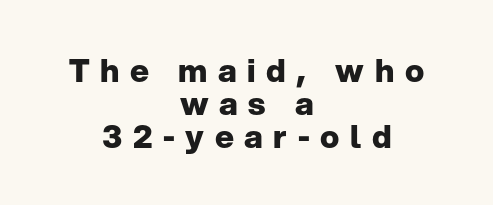
Each letter's strokes conclude bluntly, with no projecting serifs. Caption: expanded tracking, letters set apart. The paragraph shown floats in the horizontal middle. The lettering holds an erect, upright posture throughout. The sample has been set heavy, in full bold.
